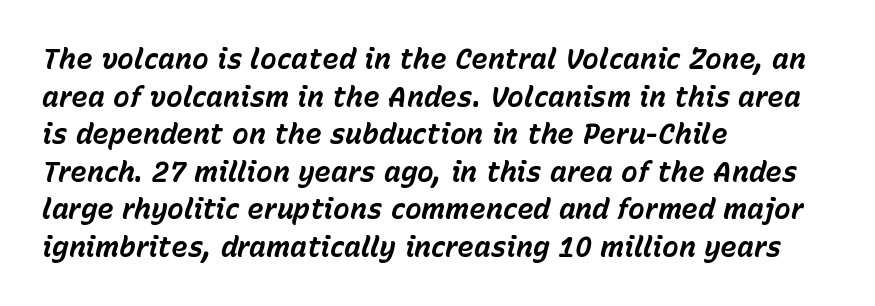
The image shows 28 px bold type, italic (leaning right); set left-aligned, normal line spacing (1.34x), normal letter spacing, not underlined; low stroke contrast and a medium x-height.
